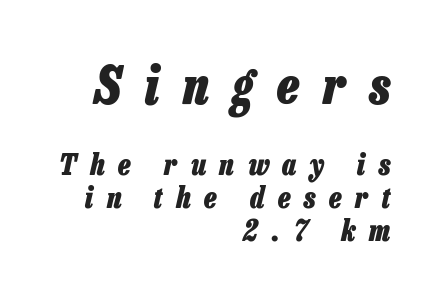
{"italic": "yes", "lean": "right", "slant_degrees": 13, "bold": "yes", "weight": "heavy", "width": "condensed", "stroke_contrast": "low", "x_height": "medium", "monospaced": "no", "underline": "no", "align": "right", "line_spacing": "tight", "line_spacing_ratio": 1.13, "letter_spacing": "wide", "letter_spacing_em": 0.47, "larger_block": "first", "size_ratio": 1.76, "glyph_px": 51}
